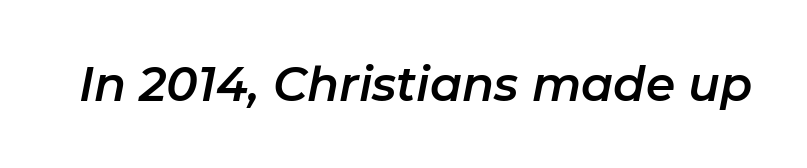
Q: Is the text italic (slanted)? A: Yes, it leans right by about 11 degrees.
Q: Is the text underlined? A: No.
Q: Is the spacing between letters normal or unusually wide? A: Normal.
Q: Width (condensed, normal, or wide)? A: Normal.
Q: Stroke contrast? A: Low.
Q: x-height? A: Medium.
Q: Monospaced? A: No.
